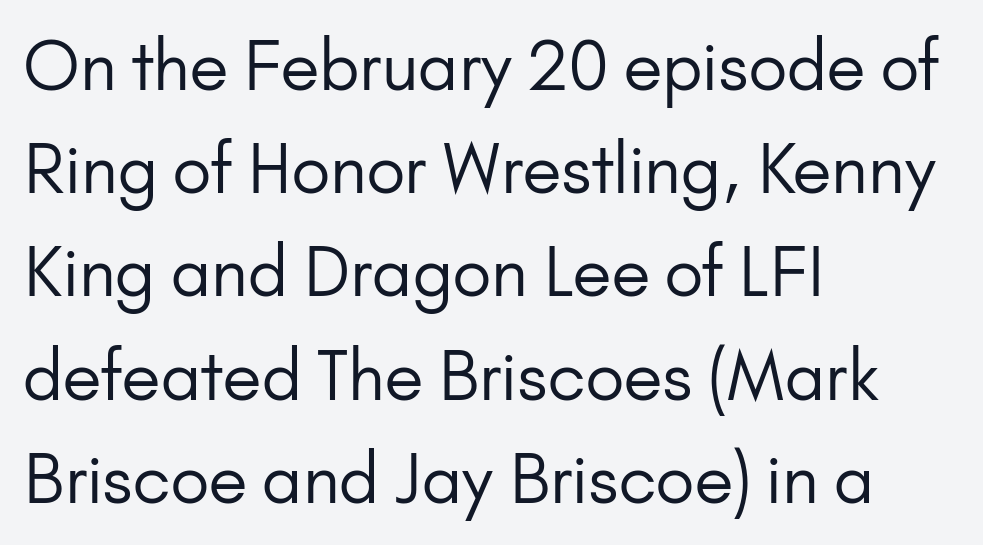
{"serif": "no", "italic": "no", "bold": "no", "weight": "regular", "width": "normal", "stroke_contrast": "low", "x_height": "small", "monospaced": "no", "underline": "no", "align": "left", "line_spacing": "normal", "line_spacing_ratio": 1.54, "letter_spacing": "normal", "letter_spacing_em": 0.0, "glyph_px": 67}
